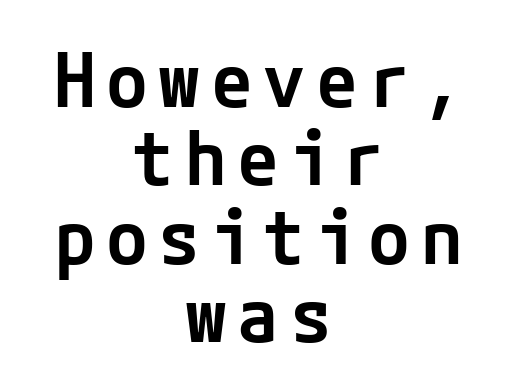
Does the lettering tilt? It doesn't — this is upright. Notice how descenders almost collide with the ascenders below — that's tight leading. Compared with a flush-left layout, this one balances lines on the center instead. These lines carry some extra weight — a demibold, not a full bold. Observe the absence of serifs on each vertical stroke in this sample. Nobody drew a line under any word here.
